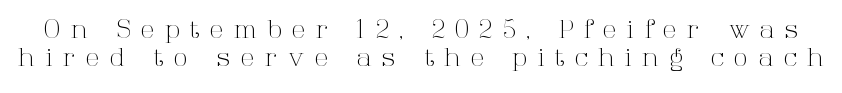
The image shows 25 px text type, upright; set tight line spacing (1.14x), unusually wide letter spacing (+0.44 em), not underlined.
